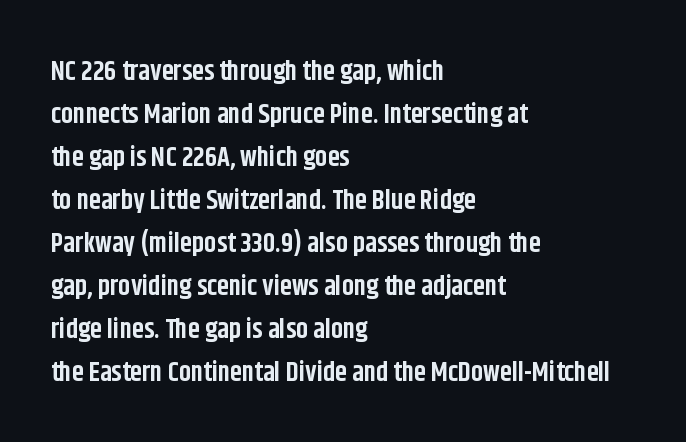
The image shows 27 px bold type, upright; set left-aligned, normal line spacing (1.59x), normal letter spacing, not underlined.
